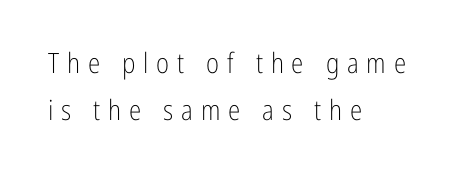
Q: Is the text bold? A: No.
Q: Is the text italic (slanted)? A: No, it is upright.
Q: Is the typeface a serif or a sans-serif typeface? A: Sans-serif.
Q: Is the text underlined? A: No.
Q: How is the paragraph aligned? A: Left-aligned.
Q: Is the spacing between letters normal or unusually wide? A: Unusually wide.
Q: Is the spacing between lines tight, normal or loose? A: Normal.
Q: Width (condensed, normal, or wide)? A: Condensed.
Q: Stroke contrast? A: Low.
Q: x-height? A: Medium.
Q: Monospaced? A: No.
